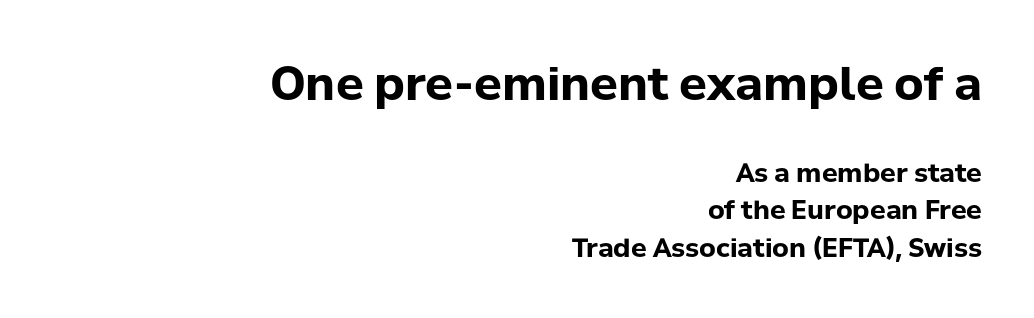
Q: Is the text bold? A: Yes.
Q: Is the text italic (slanted)? A: No, it is upright.
Q: Is the typeface a serif or a sans-serif typeface? A: Sans-serif.
Q: Is the text underlined? A: No.
Q: How is the paragraph aligned? A: Right-aligned.
Q: Is the spacing between letters normal or unusually wide? A: Normal.
Q: Is the spacing between lines tight, normal or loose? A: Normal.
Q: Which block of text is set in a larger size, the first (top) or the second (bottom)? A: The first (top) one.
Q: Width (condensed, normal, or wide)? A: Normal.
Q: Stroke contrast? A: Low.
Q: x-height? A: Medium.
Q: Monospaced? A: No.
